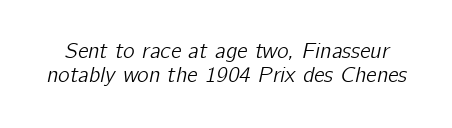
{"italic": "yes", "lean": "right", "slant_degrees": 12, "underline": "no", "line_spacing": "tight", "line_spacing_ratio": 1.09, "letter_spacing": "normal", "letter_spacing_em": 0.0, "glyph_px": 22}
